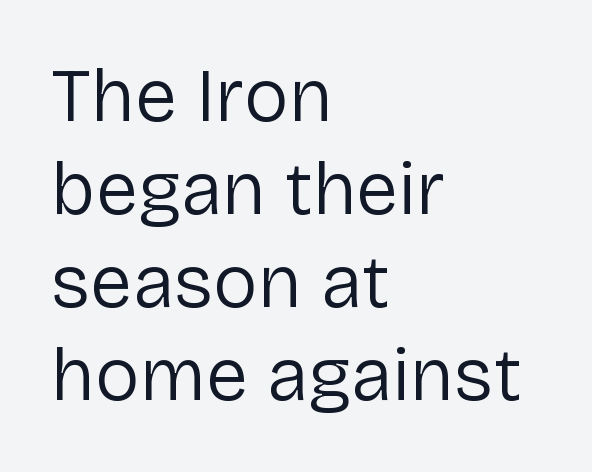
The image shows 75 px regular-weight sans-serif type, upright; set left-aligned, line spacing 1.24x, normal letter spacing, not underlined; low stroke contrast and a medium x-height.
